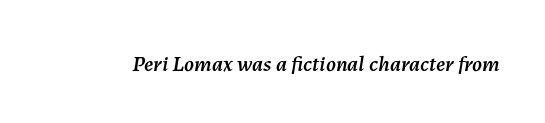
Q: Is the text italic (slanted)? A: Yes, it leans right by about 7 degrees.
Q: Is the text underlined? A: No.
Q: Is the spacing between letters normal or unusually wide? A: Normal.
